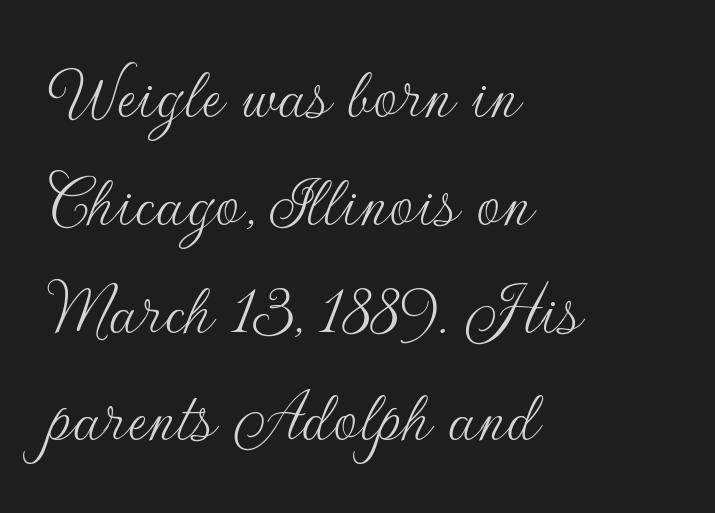
The image shows 77 px thin sans-serif type; set left-aligned, normal line spacing (1.4x), normal letter spacing, not underlined; low stroke contrast and a small x-height.
